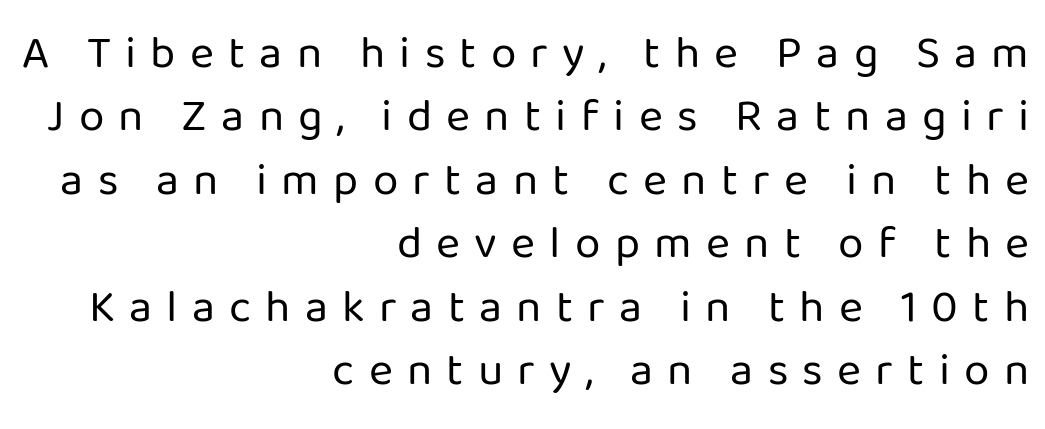
Q: Is the text bold? A: No.
Q: Is the text italic (slanted)? A: No, it is upright.
Q: Is the typeface a serif or a sans-serif typeface? A: Sans-serif.
Q: Is the text underlined? A: No.
Q: How is the paragraph aligned? A: Right-aligned.
Q: Is the spacing between letters normal or unusually wide? A: Unusually wide.
Q: Is the spacing between lines tight, normal or loose? A: Normal.
Q: Width (condensed, normal, or wide)? A: Normal.
Q: Stroke contrast? A: Low.
Q: x-height? A: Medium.
Q: Monospaced? A: No.
